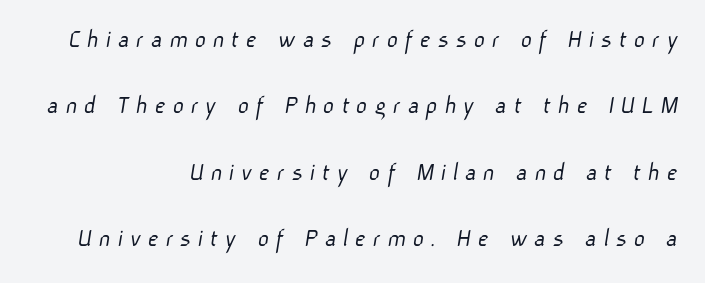
The designer dialed line spacing up above the default. Decoration check: the copy has no underline. This reads as an unemphasized weight, regular at the heaviest. Display-style spreading of the glyphs; the letterfit is very open. Horizontally, the lines are justified to the trailing edge only.
